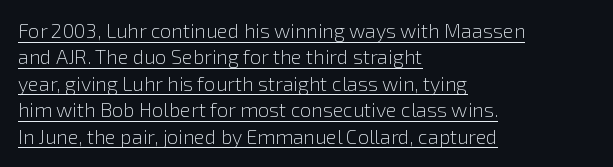
These lines sit exactly where default settings would place them. What decoration does the sample have? An underline. Glyph-to-glyph distance matches everyday printed text. Nope, not italic — everything's standing straight. Each line starts at the same left margin while the right side varies.
